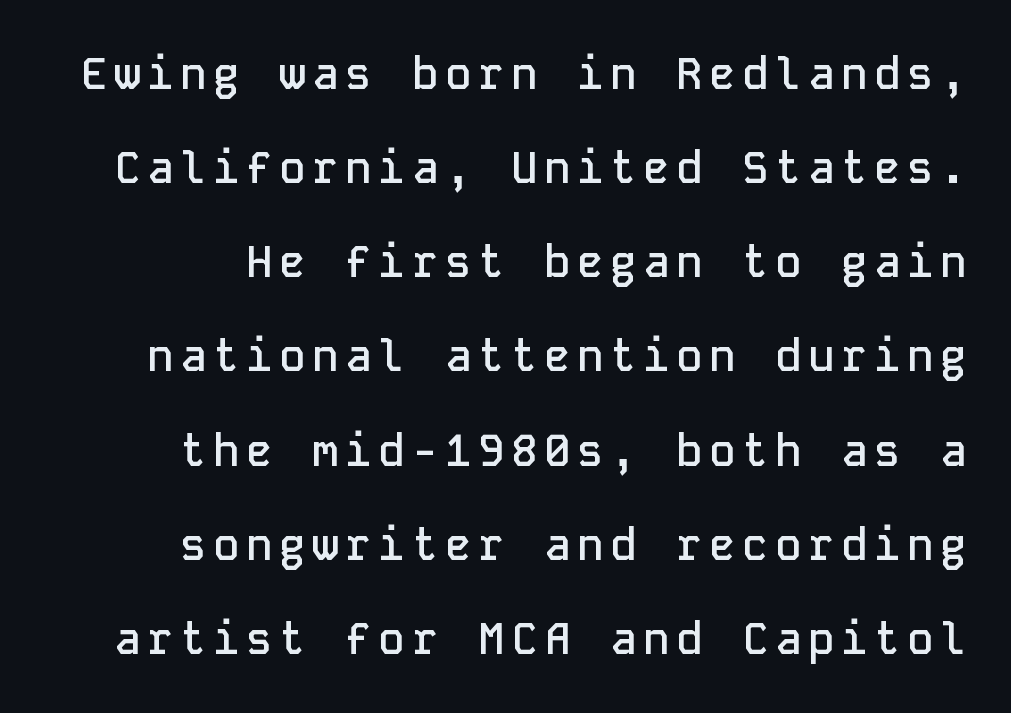
{"serif": "no", "italic": "no", "bold": "semi", "weight": "semibold", "width": "normal", "stroke_contrast": "low", "x_height": "medium", "monospaced": "yes", "underline": "no", "line_spacing": "loose", "line_spacing_ratio": 2.14, "glyph_px": 44}
